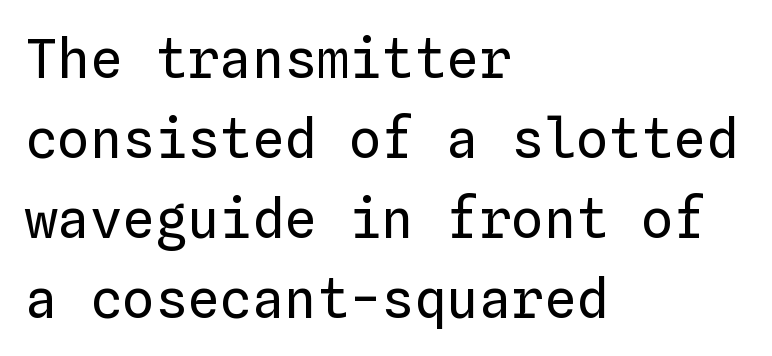
The characters are drawn with everyday or finer stroke widths. Quick note: not italic, upright. The paragraph shown leans on its left margin. Evenly set lines give the paragraph a standard silhouette.
